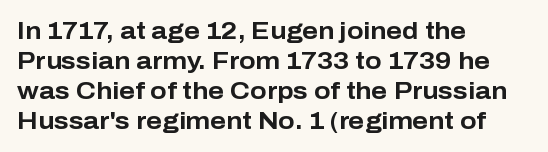
Q: Is the text bold? A: Yes.
Q: Is the text italic (slanted)? A: No, it is upright.
Q: Is the text underlined? A: No.
Q: How is the paragraph aligned? A: Left-aligned.
Q: Is the spacing between letters normal or unusually wide? A: Normal.
Q: Is the spacing between lines tight, normal or loose? A: Normal.
